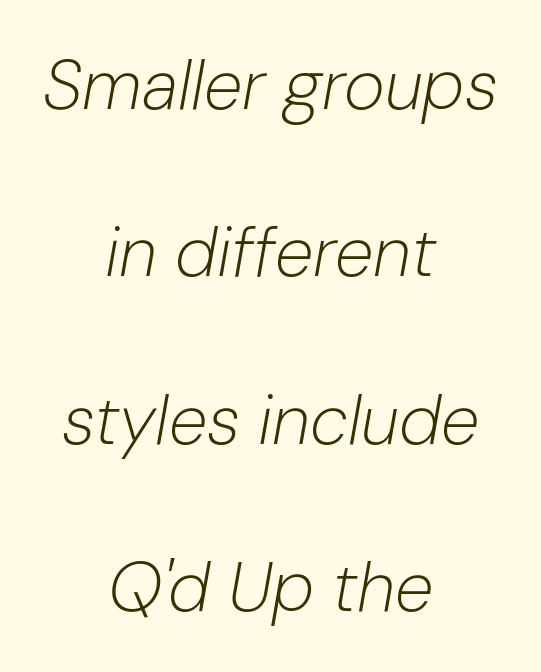
The image shows 70 px light type, italic (leaning right); set centered, loose line spacing (2.39x), normal letter spacing, not underlined; low stroke contrast and a medium x-height.
